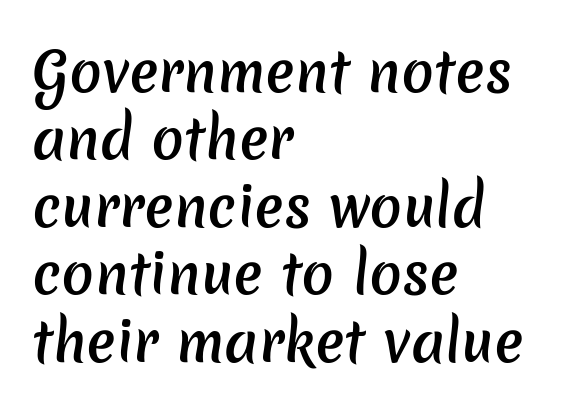
{"serif": "no", "bold": "semi", "weight": "semibold", "width": "normal", "stroke_contrast": "low", "x_height": "medium", "monospaced": "no", "underline": "no", "align": "left", "line_spacing": "normal", "line_spacing_ratio": 1.25, "letter_spacing": "normal", "letter_spacing_em": 0.0, "glyph_px": 54}
